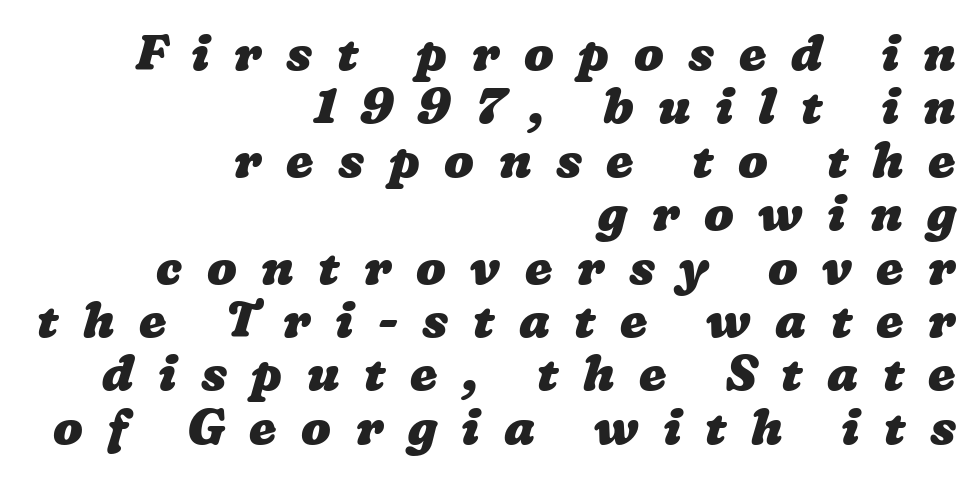
The image shows 49 px heavy, wide type; set right-aligned, tight line spacing (1.09x), unusually wide letter spacing (+0.5 em), not underlined; low stroke contrast and a medium x-height.
